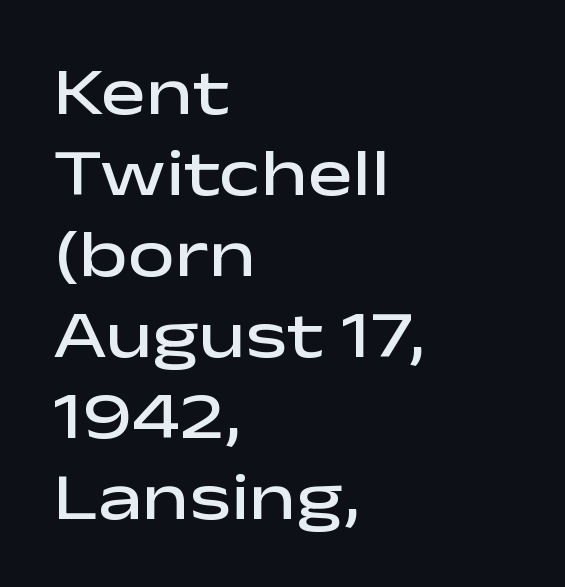
The image shows 67 px semibold, wide sans-serif type, upright; set left-aligned, line spacing 1.21x, normal letter spacing, not underlined; low stroke contrast and a medium x-height.
